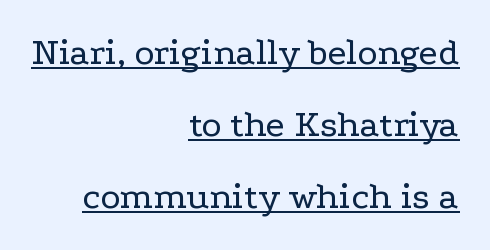
{"serif": "yes", "italic": "no", "bold": "no", "weight": "regular", "width": "wide", "stroke_contrast": "low", "x_height": "medium", "monospaced": "no", "underline": "yes", "align": "right", "line_spacing": "loose", "line_spacing_ratio": 1.9, "letter_spacing": "normal", "letter_spacing_em": 0.0, "glyph_px": 38}
